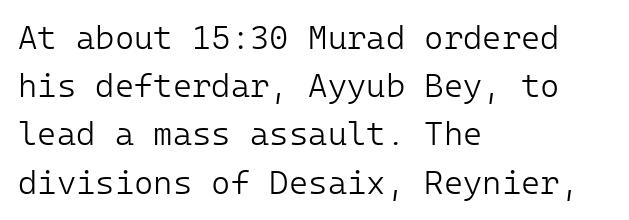
The image shows 33 px light sans-serif type, upright; set left-aligned, normal line spacing (1.46x), normal letter spacing, not underlined; low stroke contrast and a medium x-height.
